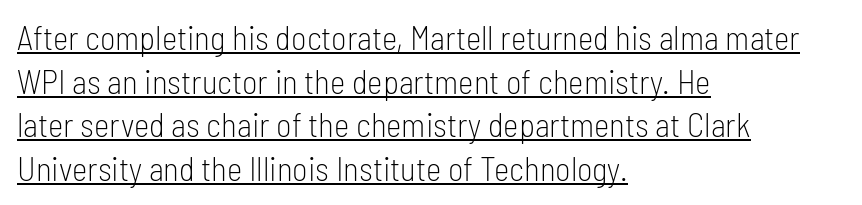
This sample has the flowing, uneven cadence of proportional lettering. A classic flush-left, rag-right setting is used for this passage. This sample uses an upright cut, with every glyph sitting square on the baseline. Unbolded letterforms with no extra heft.
